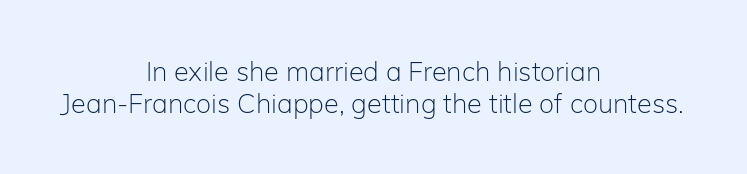
{"italic": "no", "bold": "no", "underline": "no", "align": "center", "line_spacing_ratio": 1.2, "letter_spacing": "normal", "letter_spacing_em": 0.0, "glyph_px": 27}
